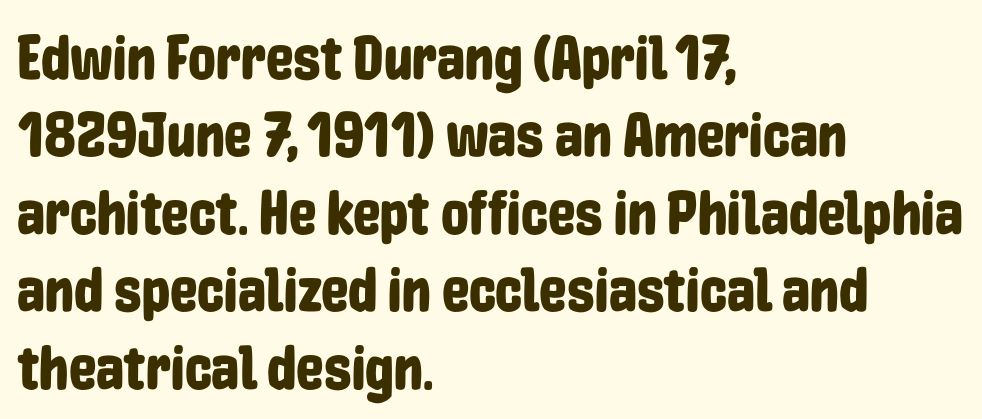
The image shows 62 px condensed sans-serif type, upright; set left-aligned, normal line spacing (1.25x), normal letter spacing, not underlined; low stroke contrast and a medium x-height.
